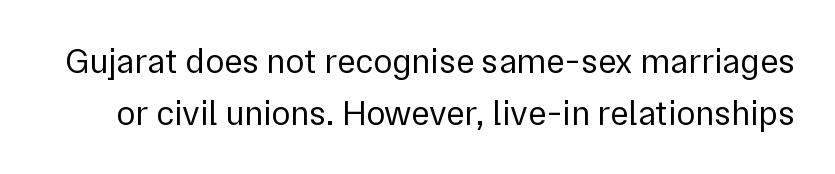
Examine the stroke ends and you'll find no serifs. A typesetter would call this proportional, since set widths differ per character. Successive baselines arrive at the customary interval. The string is rendered with underlining switched off.
